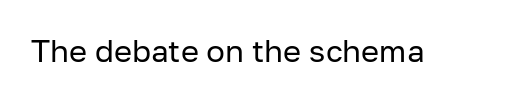
Q: Is the text bold? A: No.
Q: Is the text italic (slanted)? A: No, it is upright.
Q: Is the typeface a serif or a sans-serif typeface? A: Sans-serif.
Q: Is the text underlined? A: No.
Q: Is the spacing between letters normal or unusually wide? A: Normal.
Q: Width (condensed, normal, or wide)? A: Normal.
Q: Stroke contrast? A: Low.
Q: x-height? A: Medium.
Q: Monospaced? A: No.
